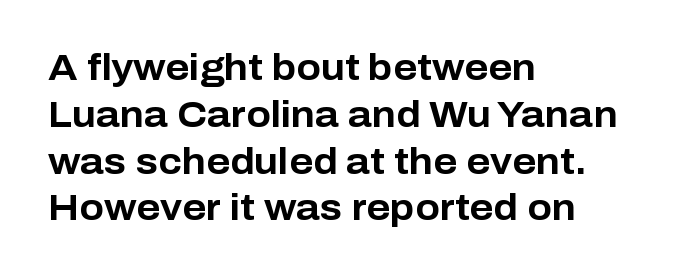
This sample uses plain, unmodified letter spacing. The paragraph shown leans on its left margin. The rendering shows plain stroke endings on the letterforms — a sans-serif design. Lines of text with bare space underneath. What weight is shown? A full bold with thick strokes. The rows are spaced the way most documents space them.
